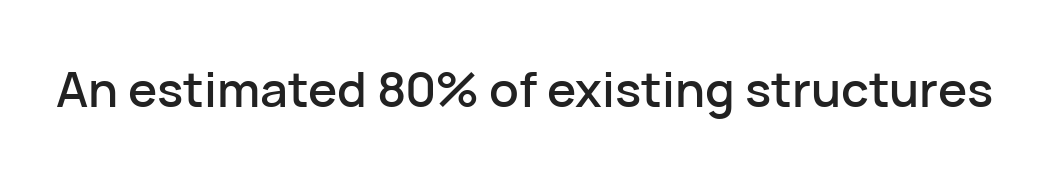
{"serif": "no", "italic": "no", "width": "normal", "stroke_contrast": "low", "x_height": "medium", "monospaced": "no", "underline": "no", "letter_spacing": "normal", "letter_spacing_em": 0.0, "glyph_px": 49}
